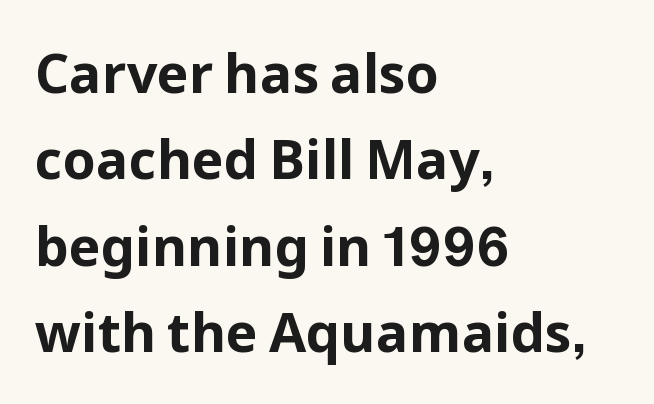
{"serif": "no", "italic": "no", "bold": "yes", "weight": "bold", "width": "normal", "stroke_contrast": "low", "x_height": "medium", "monospaced": "no", "underline": "no", "align": "left", "line_spacing": "normal", "line_spacing_ratio": 1.6, "letter_spacing": "normal", "letter_spacing_em": 0.0, "glyph_px": 54}
